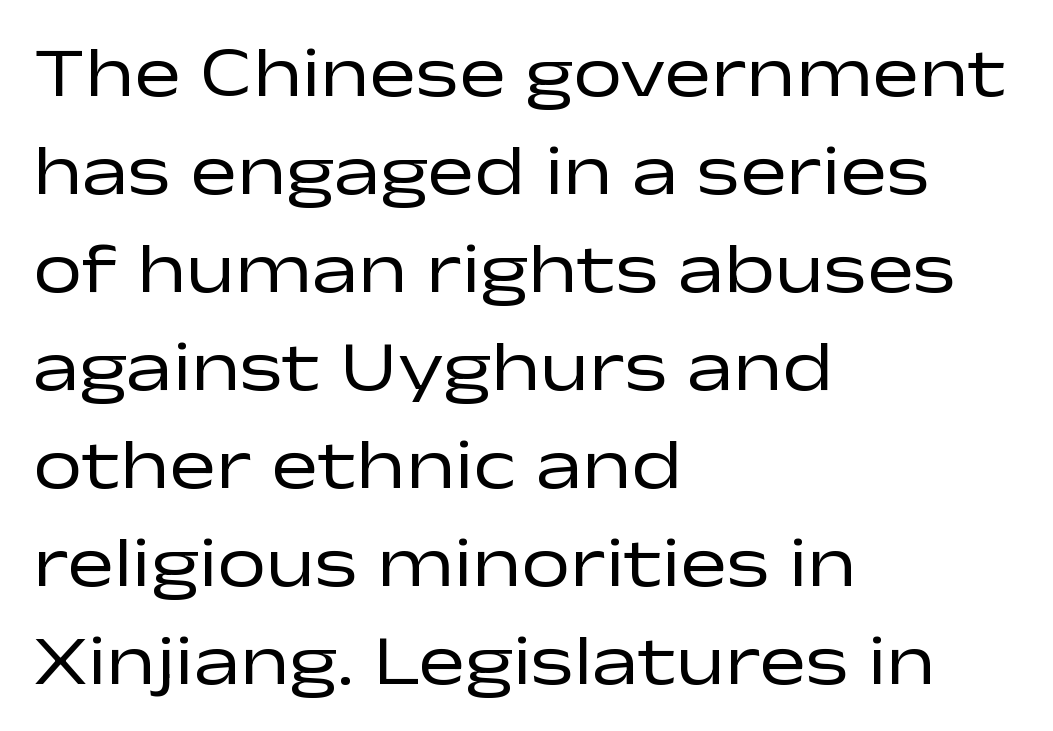
{"serif": "no", "italic": "no", "bold": "no", "weight": "regular", "width": "wide", "stroke_contrast": "low", "x_height": "medium", "monospaced": "no", "underline": "no", "align": "left", "line_spacing": "normal", "line_spacing_ratio": 1.4, "letter_spacing": "normal", "letter_spacing_em": 0.0, "glyph_px": 70}
